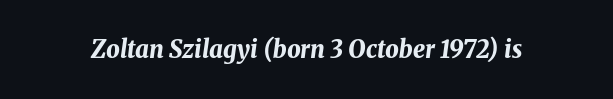
Q: Is the text bold? A: Yes.
Q: Is the text italic (slanted)? A: Yes, it leans right by about 8 degrees.
Q: Is the text underlined? A: No.
Q: Is the spacing between letters normal or unusually wide? A: Normal.
